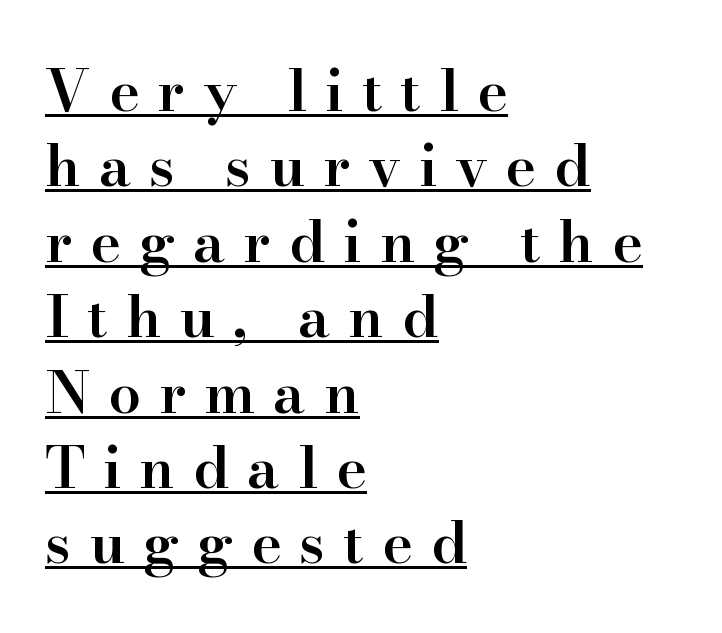
Q: Is the text bold? A: Semi-bold.
Q: Is the text italic (slanted)? A: No, it is upright.
Q: Is the typeface a serif or a sans-serif typeface? A: Serif.
Q: Is the text underlined? A: Yes.
Q: How is the paragraph aligned? A: Left-aligned.
Q: Is the spacing between letters normal or unusually wide? A: Unusually wide.
Q: Is the spacing between lines tight, normal or loose? A: Normal.
Q: Width (condensed, normal, or wide)? A: Normal.
Q: Stroke contrast? A: High.
Q: x-height? A: Small.
Q: Monospaced? A: No.
